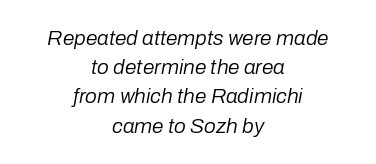
The font sits on the lighter half of the weight spectrum, regular included. Anything drawn beneath the words? Only blank space. Is the type slanted? Yes — the strokes lean at a clear angle. Honestly, the row spacing looks completely unremarkable.
